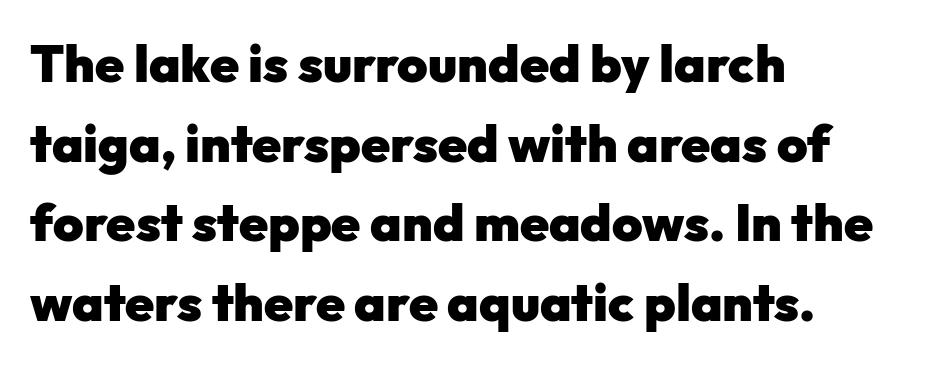
Q: Is the text bold? A: Yes.
Q: Is the text italic (slanted)? A: No, it is upright.
Q: Is the typeface a serif or a sans-serif typeface? A: Sans-serif.
Q: Is the text underlined? A: No.
Q: How is the paragraph aligned? A: Left-aligned.
Q: Is the spacing between letters normal or unusually wide? A: Normal.
Q: Is the spacing between lines tight, normal or loose? A: Normal.
Q: Width (condensed, normal, or wide)? A: Normal.
Q: Stroke contrast? A: Low.
Q: x-height? A: Medium.
Q: Monospaced? A: No.
